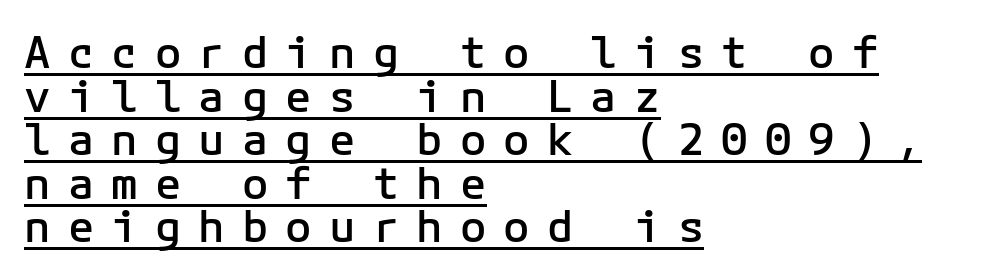
The image shows 44 px semibold sans-serif type, upright; set left-aligned, tight line spacing (0.99x), unusually wide letter spacing (+0.39 em), underlined; low stroke contrast and a medium x-height.
